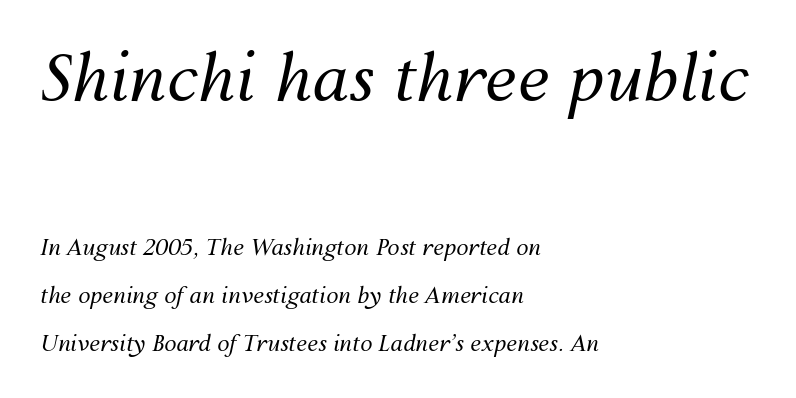
This rendering uses left alignment, leaving the right contour irregular. Compared with typical body copy, the letter spacing here is the same. Look at the glyph heights: the upper group is clearly the bigger setting. Each letter keeps its own natural width here, so spacing adapts to shape. Observe the lean: these are italic letterforms. This reads as an unemphasized weight, regular at the heaviest.
